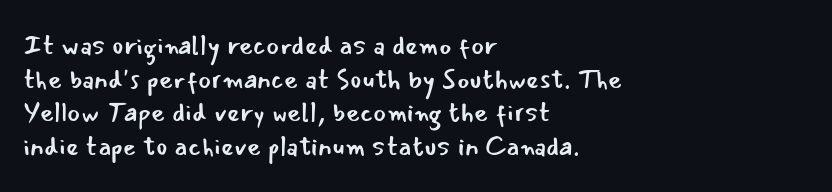
{"italic": "no", "bold": "no", "underline": "no", "align": "left", "line_spacing": "normal", "line_spacing_ratio": 1.25, "letter_spacing": "normal", "letter_spacing_em": 0.0, "glyph_px": 27}
